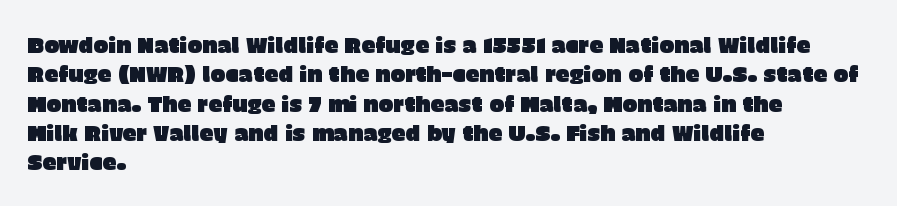
{"italic": "no", "underline": "no", "align": "left", "line_spacing": "normal", "line_spacing_ratio": 1.33, "letter_spacing": "normal", "letter_spacing_em": 0.0, "glyph_px": 22}
